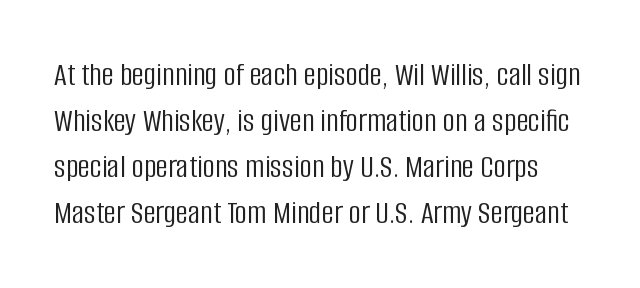
Q: Is the text bold? A: No.
Q: Is the text italic (slanted)? A: No, it is upright.
Q: Is the typeface a serif or a sans-serif typeface? A: Sans-serif.
Q: Is the text underlined? A: No.
Q: Is the spacing between letters normal or unusually wide? A: Normal.
Q: Is the spacing between lines tight, normal or loose? A: Normal.
Q: Width (condensed, normal, or wide)? A: Condensed.
Q: Stroke contrast? A: Low.
Q: x-height? A: Large.
Q: Monospaced? A: No.
